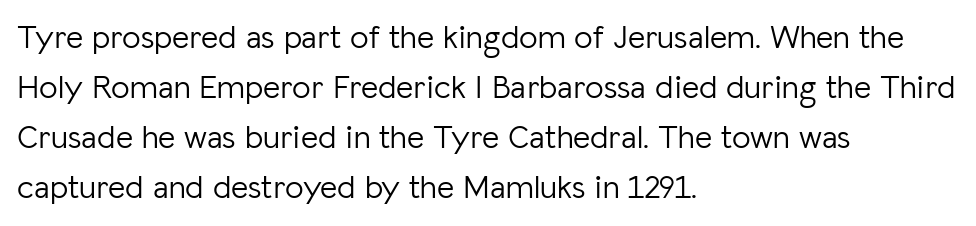
Q: Is the text bold? A: No.
Q: Is the text italic (slanted)? A: No, it is upright.
Q: Is the typeface a serif or a sans-serif typeface? A: Sans-serif.
Q: Is the text underlined? A: No.
Q: How is the paragraph aligned? A: Left-aligned.
Q: Is the spacing between letters normal or unusually wide? A: Normal.
Q: Is the spacing between lines tight, normal or loose? A: Normal.
Q: Width (condensed, normal, or wide)? A: Normal.
Q: Stroke contrast? A: Low.
Q: x-height? A: Medium.
Q: Monospaced? A: No.
